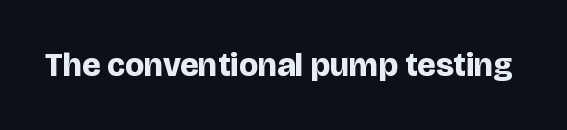
The image shows 33 px bold sans-serif type, upright; set normal letter spacing, not underlined; low stroke contrast and a large x-height.
